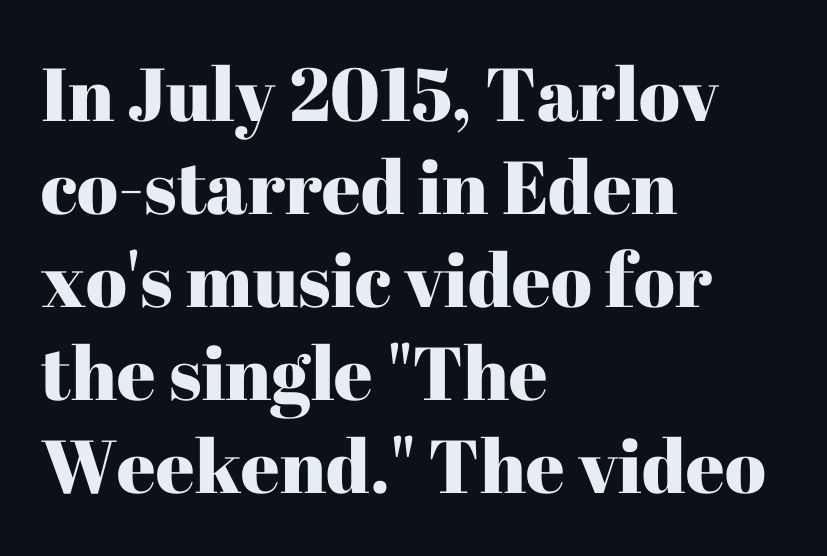
{"serif": "yes", "italic": "no", "width": "normal", "stroke_contrast": "high", "x_height": "medium", "monospaced": "no", "underline": "no", "align": "left", "line_spacing_ratio": 1.24, "letter_spacing": "normal", "letter_spacing_em": 0.0, "glyph_px": 75}
